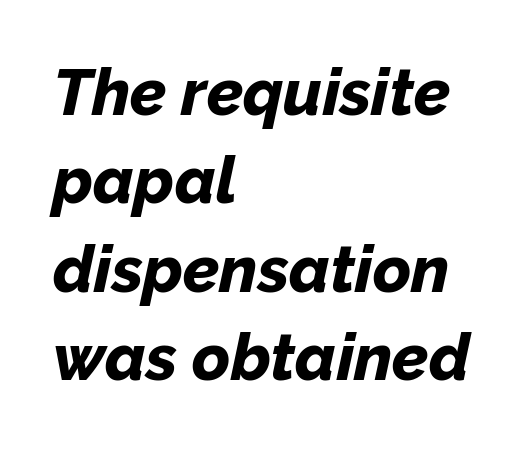
Weight: bold. The passage shown leans; its letterforms are oblique. Spacing verdict: proportional, widths tailored to each character. Letters rest on an invisible, unmarked baseline.
